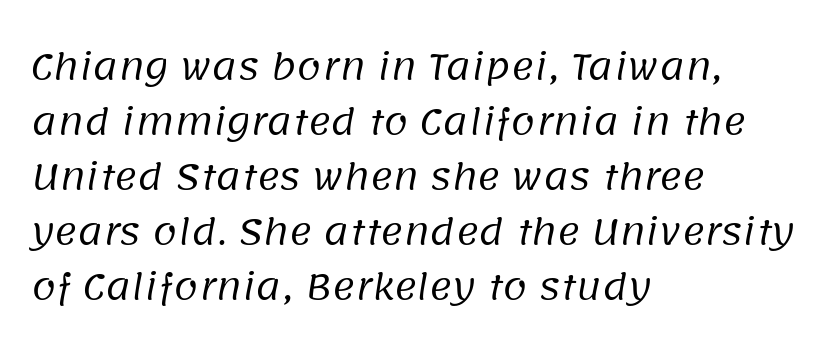
The image shows 35 px regular-weight sans-serif type; set left-aligned, normal line spacing (1.57x), normal letter spacing, not underlined; low stroke contrast and a large x-height.
